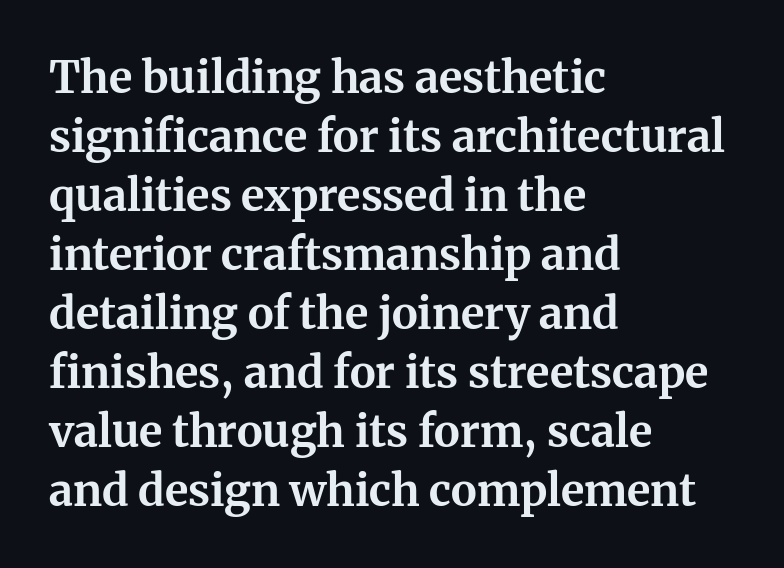
The image shows 44 px bold serif type, upright; set left-aligned, normal line spacing (1.34x), normal letter spacing, not underlined; medium stroke contrast and a medium x-height.
